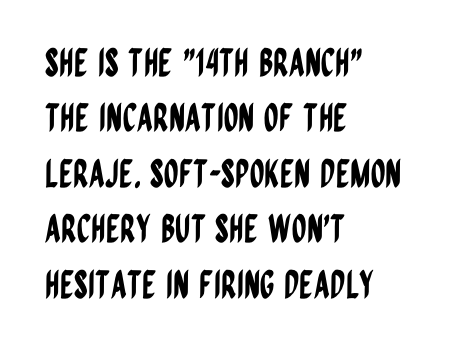
The image shows 38 px condensed sans-serif type, upright; set left-aligned, normal line spacing (1.46x), normal letter spacing, not underlined; low stroke contrast and a large x-height.
